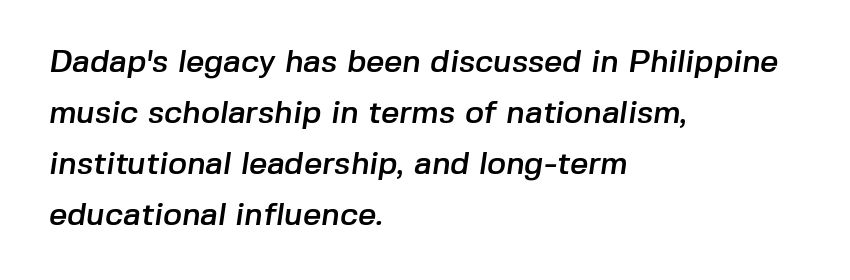
{"serif": "no", "width": "normal", "stroke_contrast": "low", "x_height": "medium", "monospaced": "no", "underline": "no", "align": "left", "line_spacing": "normal", "line_spacing_ratio": 1.59, "letter_spacing": "normal", "letter_spacing_em": 0.0, "glyph_px": 32}
